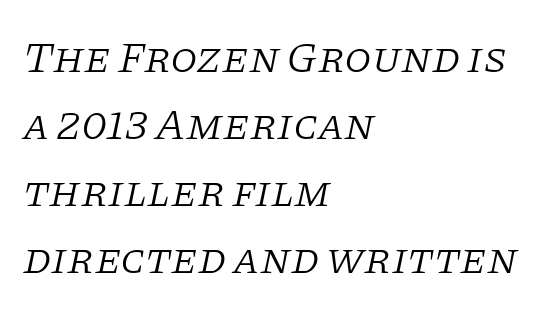
{"serif": "yes", "italic": "yes", "lean": "right", "slant_degrees": 11, "bold": "no", "weight": "light", "width": "normal", "stroke_contrast": "low", "x_height": "large", "monospaced": "no", "underline": "no", "align": "left", "line_spacing": "normal", "line_spacing_ratio": 1.52, "letter_spacing": "normal", "letter_spacing_em": 0.0, "glyph_px": 44}
